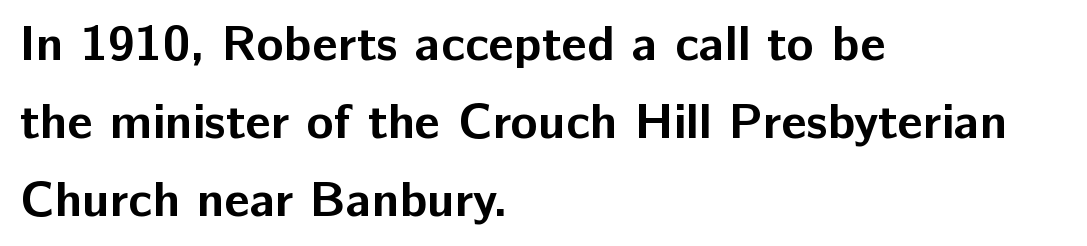
The image shows 50 px bold sans-serif type, upright; set left-aligned, normal line spacing (1.56x), normal letter spacing, not underlined; low stroke contrast and a medium x-height.
